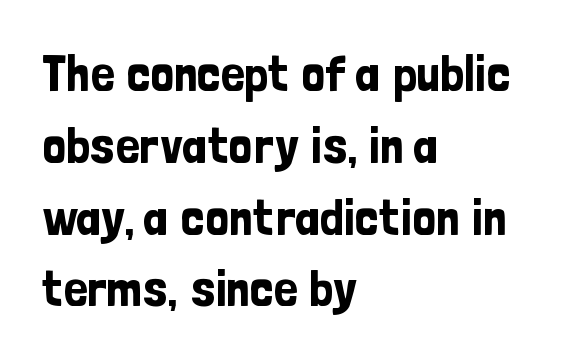
Q: Is the text italic (slanted)? A: No, it is upright.
Q: Is the typeface a serif or a sans-serif typeface? A: Sans-serif.
Q: Is the text underlined? A: No.
Q: How is the paragraph aligned? A: Left-aligned.
Q: Is the spacing between letters normal or unusually wide? A: Normal.
Q: Is the spacing between lines tight, normal or loose? A: Normal.
Q: Width (condensed, normal, or wide)? A: Condensed.
Q: Stroke contrast? A: Low.
Q: x-height? A: Medium.
Q: Monospaced? A: No.
